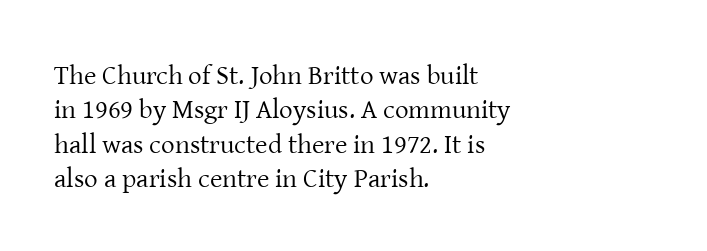
Q: Is the text bold? A: No.
Q: Is the text italic (slanted)? A: No, it is upright.
Q: Is the text underlined? A: No.
Q: How is the paragraph aligned? A: Left-aligned.
Q: Is the spacing between letters normal or unusually wide? A: Normal.
Q: Is the spacing between lines tight, normal or loose? A: Normal.
